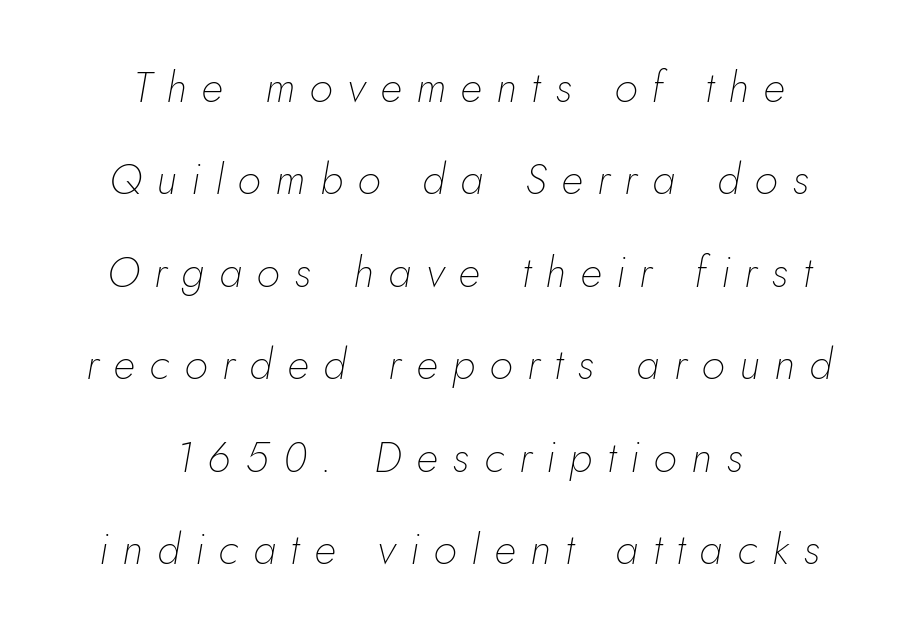
Looks like regular typesetting: each glyph gets only the width it needs. Substantial extra tracking has been applied to these lines. If you drew a line through each stem, it would be angled. The compositor balanced each line on the midline. Whoever set this chose breathing room over compactness in the vertical rhythm. No chunkiness to these letters — they're not bold.
